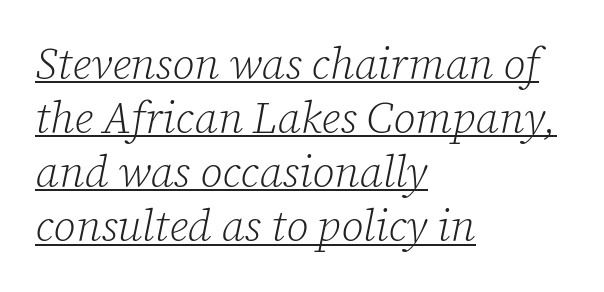
Q: Is the text bold? A: No.
Q: Is the text italic (slanted)? A: Yes, it leans right by about 12 degrees.
Q: Is the typeface a serif or a sans-serif typeface? A: Serif.
Q: Is the text underlined? A: Yes.
Q: How is the paragraph aligned? A: Left-aligned.
Q: Is the spacing between letters normal or unusually wide? A: Normal.
Q: Width (condensed, normal, or wide)? A: Normal.
Q: Stroke contrast? A: Low.
Q: x-height? A: Medium.
Q: Monospaced? A: No.
